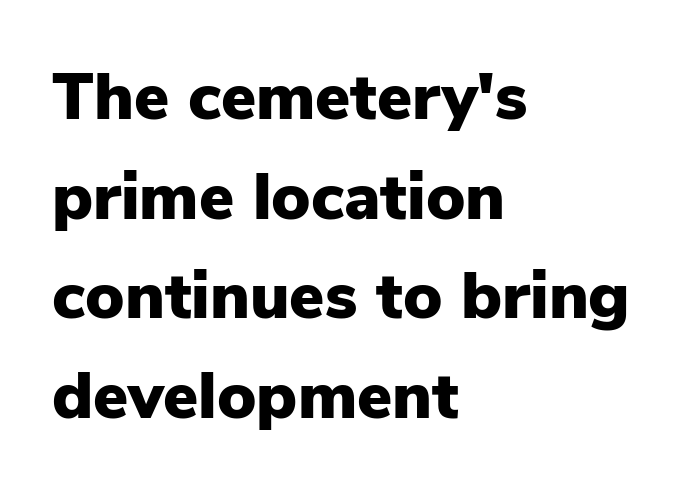
Descender tails drop into unmarked territory. Think of a printed novel: that variable character pitch is what you see here. Honestly, the row spacing looks completely unremarkable. On the weight axis this lands at bold, roughly 700. In CSS terms this would be text-align: left.
